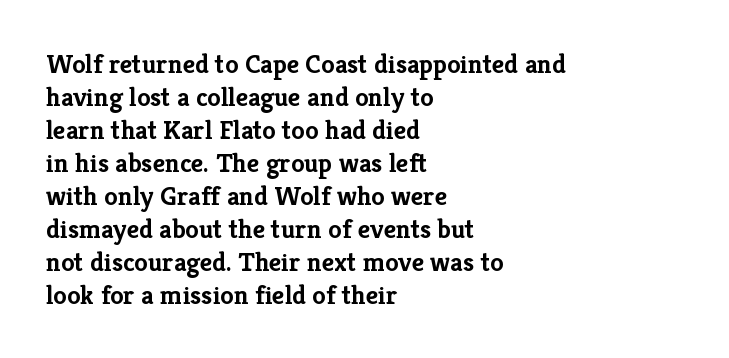
Words float on clear page, feet unadorned. Does the lettering tilt? It doesn't — this is upright. Visually the block forms a straight wall on the left and a jagged coastline on the right. These words are printed bold, with thick strokes throughout. Characters follow at the spacing the type designer built in.
